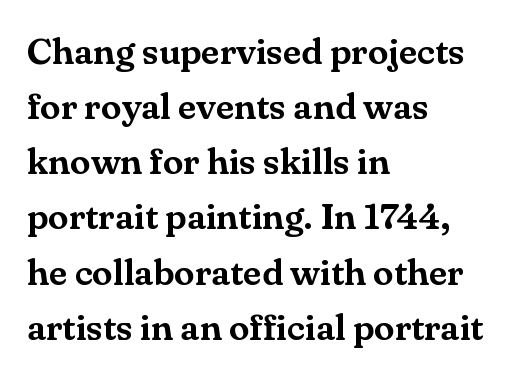
Q: Is the text italic (slanted)? A: No, it is upright.
Q: Is the typeface a serif or a sans-serif typeface? A: Serif.
Q: Is the text underlined? A: No.
Q: How is the paragraph aligned? A: Left-aligned.
Q: Is the spacing between letters normal or unusually wide? A: Normal.
Q: Is the spacing between lines tight, normal or loose? A: Normal.
Q: Width (condensed, normal, or wide)? A: Normal.
Q: Stroke contrast? A: Medium.
Q: x-height? A: Small.
Q: Monospaced? A: No.
